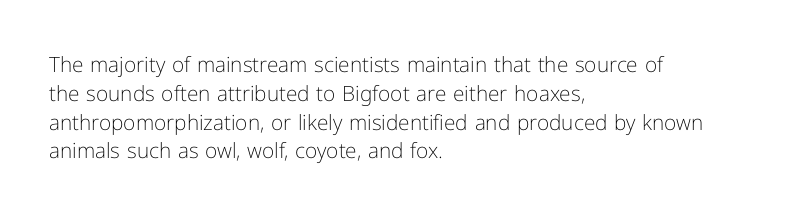
Each new line begins a customary step beneath the previous one. Stems here are at most as thick as an everyday book face. Words appear dense and cohesive because spacing is normal. Descenders hang freely into open space. The axis of the letterforms is exactly vertical.
